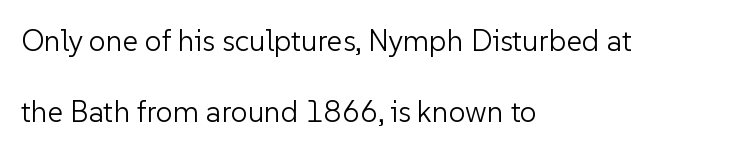
The image shows 30 px light sans-serif type, upright; set left-aligned, loose line spacing (2.36x), normal letter spacing, not underlined; low stroke contrast and a medium x-height.
